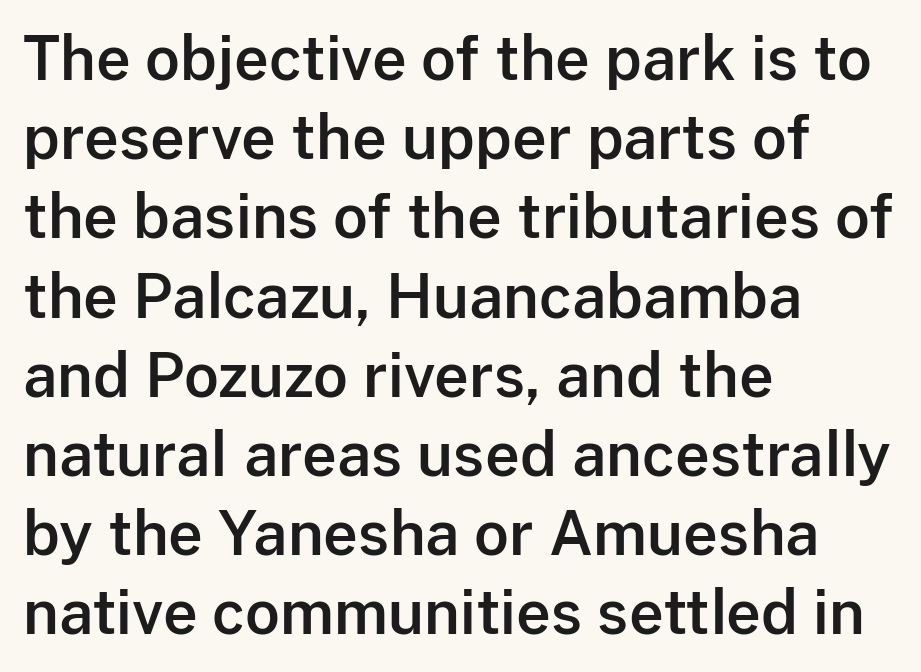
Ordinary non-slanted type is in use. A classic flush-left, rag-right setting is used for this passage. In terms of letterspacing, this is plain default setting. Letters rest on an invisible, unmarked baseline. The letters carry no serifs — their stems end cleanly without finishing strokes.
